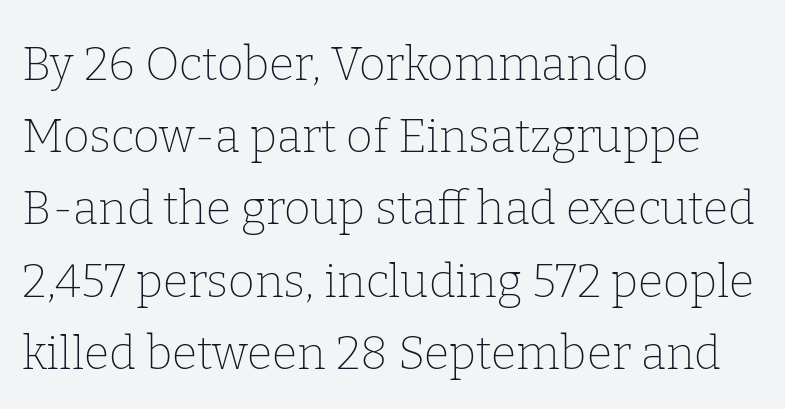
Has an underline been added? It has not. The font sits on the lighter half of the weight spectrum, regular included. Varying glyph widths throughout — classic text-font behaviour. Evenly set lines give the paragraph a standard silhouette. In terms of letterspacing, this is plain default setting.
